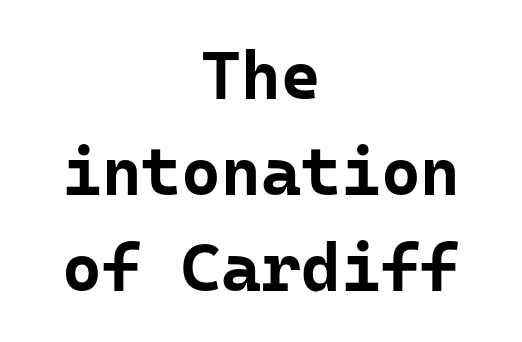
Pretty heavy lettering here — definitely bold. The leading is moderate, giving the passage an even texture. Here the glyphs are tracked normally, forming tight word shapes. Font category for this specimen: sans-serif. It's the straight-up-and-down kind of type.
